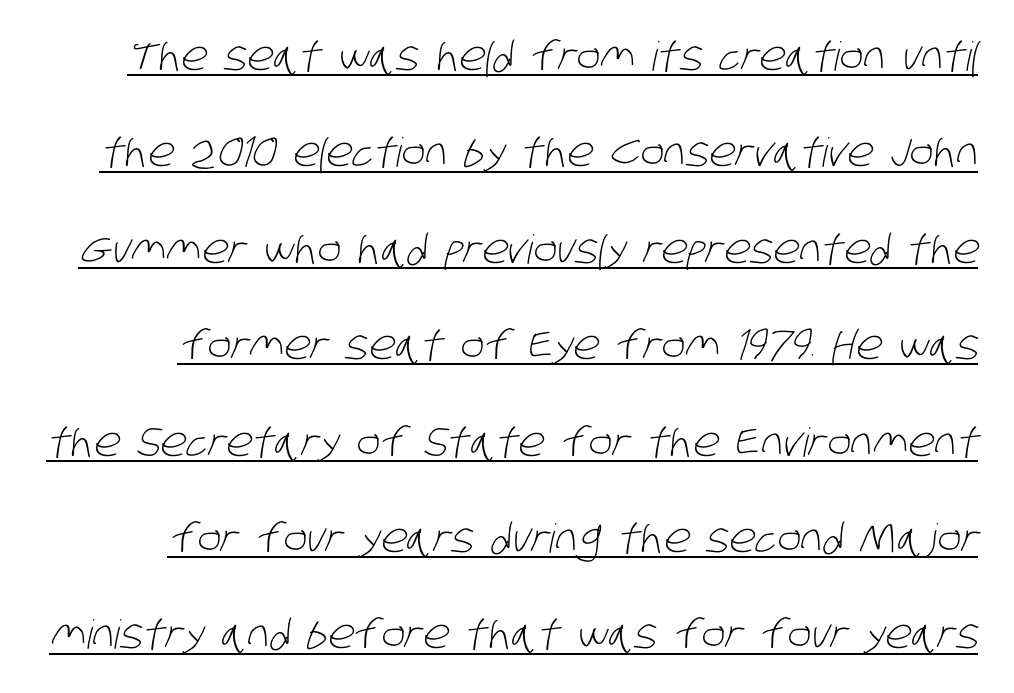
{"serif": "no", "bold": "no", "weight": "light", "width": "condensed", "stroke_contrast": "low", "x_height": "large", "monospaced": "no", "underline": "yes", "line_spacing": "loose", "line_spacing_ratio": 2.41, "letter_spacing": "normal", "letter_spacing_em": 0.0, "glyph_px": 40}
